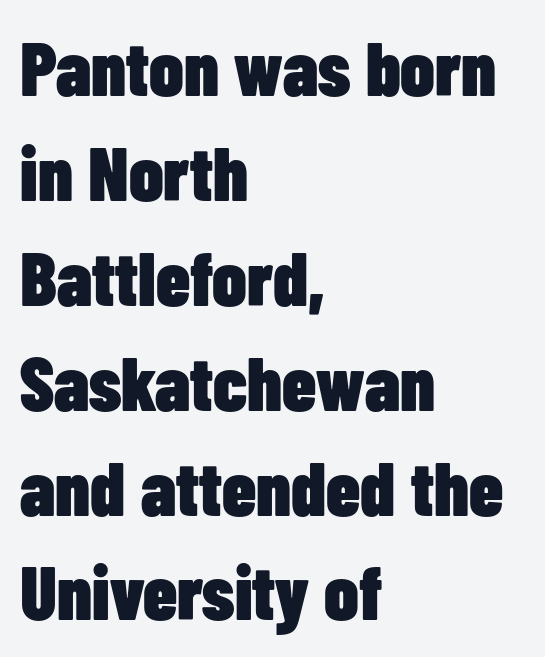
These lines sit exactly where default settings would place them. Beneath every word, the page is bare. This is sans-serif lettering, the kind often seen on screens and signage. Strokes here are thick enough to call this a true bold. Looks like regular typesetting: each glyph gets only the width it needs.
